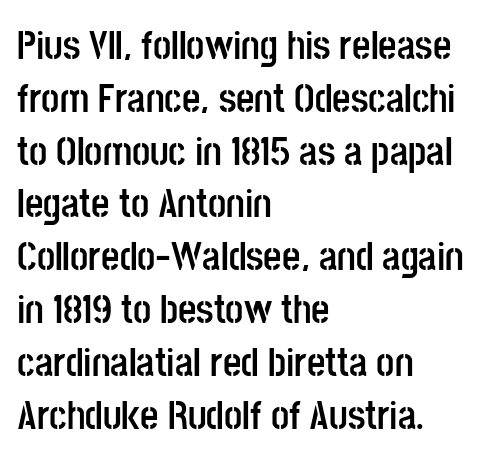
{"serif": "no", "italic": "no", "bold": "yes", "weight": "semibold", "width": "condensed", "stroke_contrast": "low", "x_height": "large", "monospaced": "no", "underline": "no", "align": "left", "line_spacing": "normal", "line_spacing_ratio": 1.32, "letter_spacing": "normal", "letter_spacing_em": 0.0, "glyph_px": 40}
